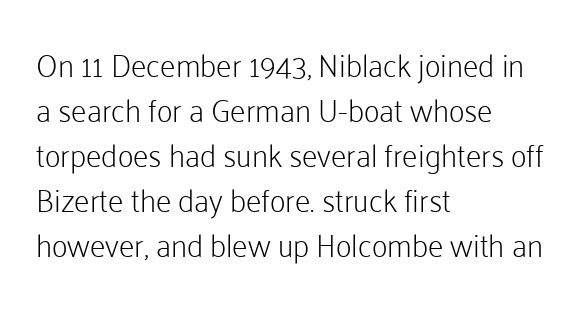
{"serif": "no", "italic": "no", "bold": "no", "weight": "light", "width": "normal", "stroke_contrast": "low", "x_height": "medium", "monospaced": "no", "underline": "no", "align": "left", "line_spacing": "normal", "line_spacing_ratio": 1.45, "letter_spacing": "normal", "letter_spacing_em": 0.0, "glyph_px": 31}
